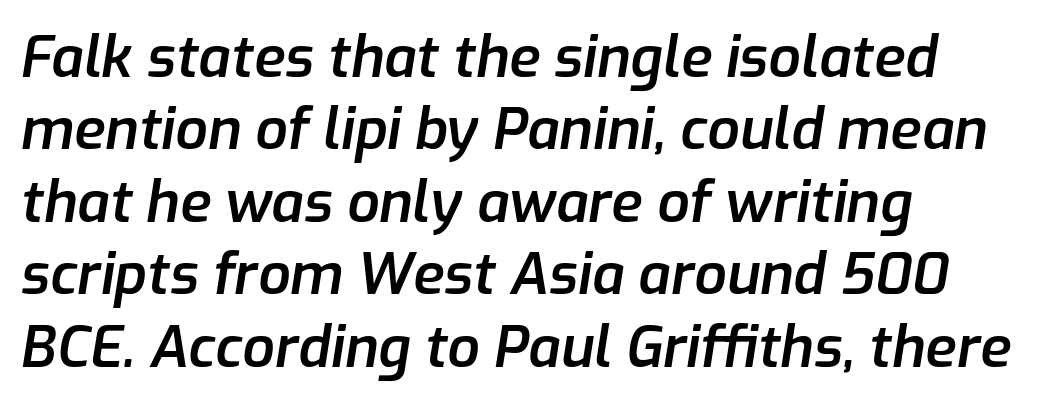
Q: Is the text bold? A: Semi-bold.
Q: Is the text italic (slanted)? A: Yes, it leans right by about 9 degrees.
Q: Is the text underlined? A: No.
Q: How is the paragraph aligned? A: Left-aligned.
Q: Is the spacing between letters normal or unusually wide? A: Normal.
Q: Is the spacing between lines tight, normal or loose? A: Normal.
Q: Width (condensed, normal, or wide)? A: Normal.
Q: Stroke contrast? A: Low.
Q: x-height? A: Medium.
Q: Monospaced? A: No.
